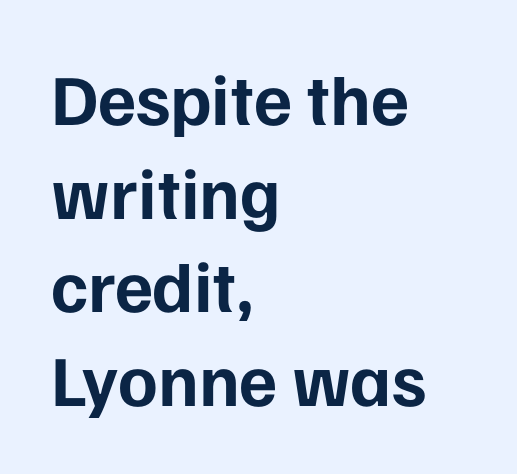
Upright lettering throughout. This rendering features lettering with no underline. Horizontal alignment here is leftward, the default for most running prose. This sample has the flowing, uneven cadence of proportional lettering. You can tell from the bare stems that sans-serif type was used. Typesetter's note: full bold, strokes at maximum text heaviness.
